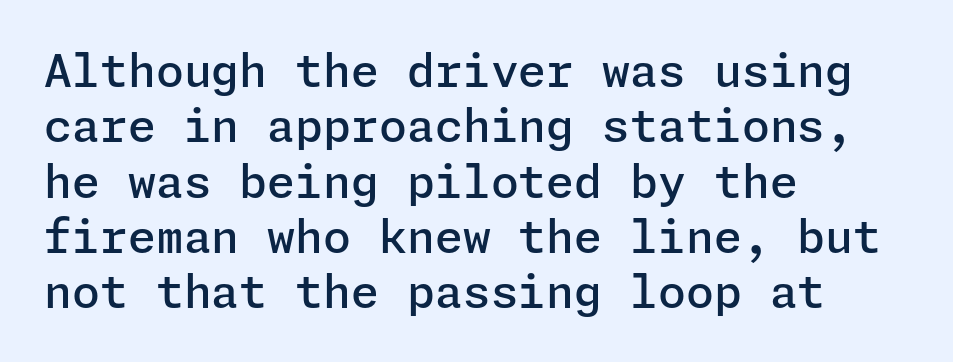
The image shows 45 px semibold sans-serif type, upright; set left-aligned, line spacing 1.23x, normal letter spacing, not underlined; low stroke contrast and a medium x-height.
